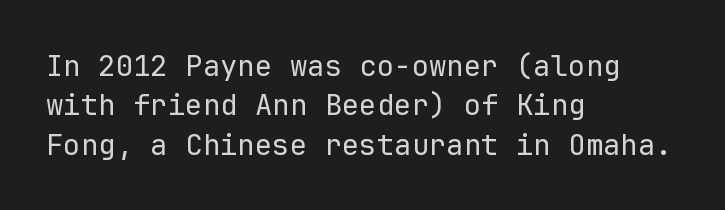
Q: Is the text bold? A: No.
Q: Is the text italic (slanted)? A: No, it is upright.
Q: Is the typeface a serif or a sans-serif typeface? A: Sans-serif.
Q: Is the text underlined? A: No.
Q: How is the paragraph aligned? A: Left-aligned.
Q: Is the spacing between letters normal or unusually wide? A: Normal.
Q: Is the spacing between lines tight, normal or loose? A: Normal.
Q: Width (condensed, normal, or wide)? A: Normal.
Q: Stroke contrast? A: Low.
Q: x-height? A: Medium.
Q: Monospaced? A: Yes.
